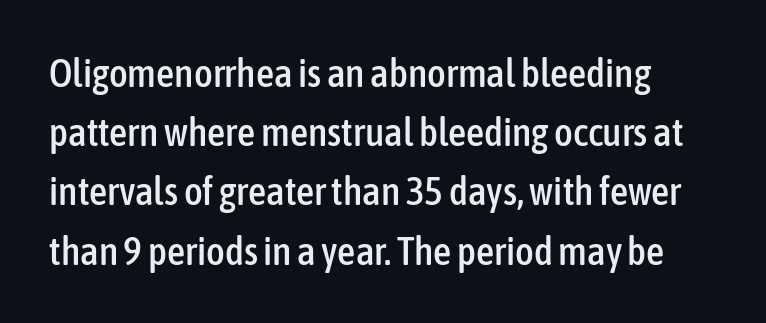
Q: Is the text italic (slanted)? A: No, it is upright.
Q: Is the typeface a serif or a sans-serif typeface? A: Sans-serif.
Q: Is the text underlined? A: No.
Q: Is the spacing between letters normal or unusually wide? A: Normal.
Q: Is the spacing between lines tight, normal or loose? A: Normal.
Q: Width (condensed, normal, or wide)? A: Condensed.
Q: Stroke contrast? A: Low.
Q: x-height? A: Medium.
Q: Monospaced? A: No.
